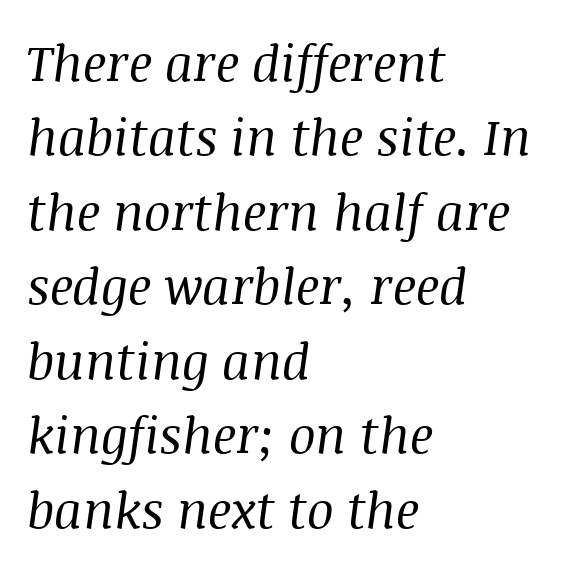
The image shows 50 px regular-weight serif type, italic (leaning right); set left-aligned, normal line spacing (1.49x), normal letter spacing, not underlined; medium stroke contrast and a large x-height.
